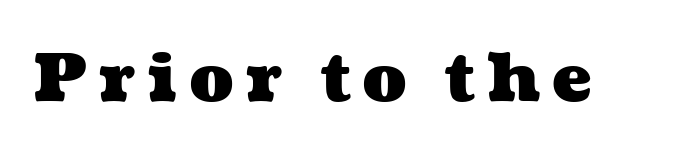
The image shows 66 px heavy, wide type; set not underlined; medium stroke contrast and a medium x-height.
